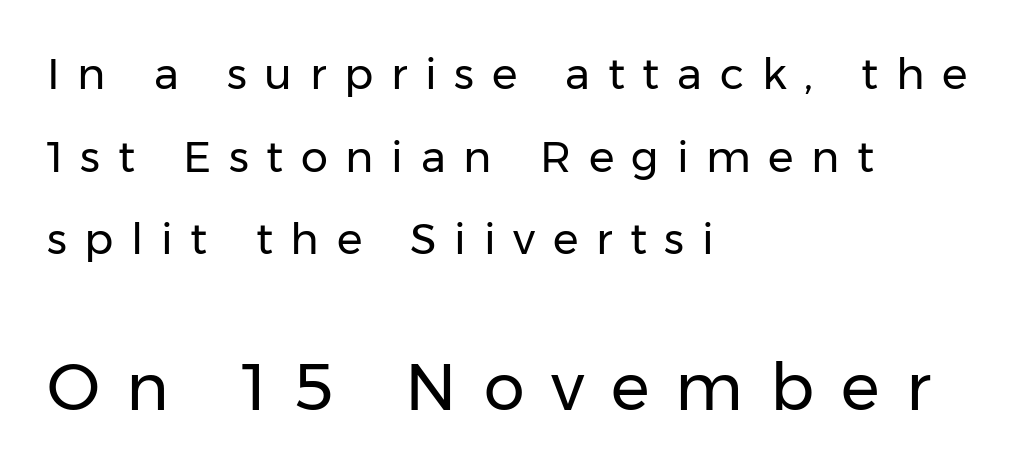
The image shows 65 px regular-weight sans-serif type, upright; set left-aligned, loose line spacing (1.92x), unusually wide letter spacing (+0.41 em), not underlined; the second (bottom) block is 1.51x larger; low stroke contrast and a medium x-height.
